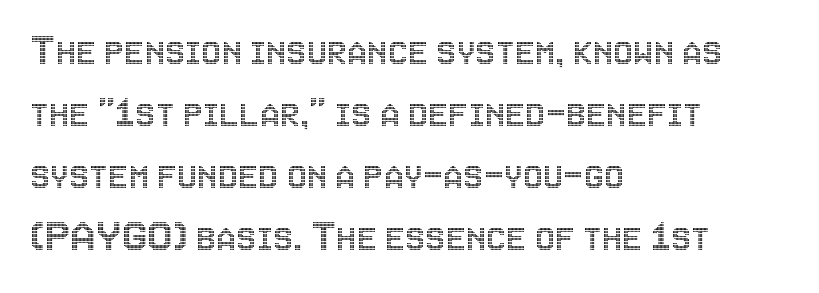
Q: Is the text italic (slanted)? A: No, it is upright.
Q: Is the text underlined? A: No.
Q: How is the paragraph aligned? A: Left-aligned.
Q: Is the spacing between letters normal or unusually wide? A: Normal.
Q: Is the spacing between lines tight, normal or loose? A: Normal.
Q: Width (condensed, normal, or wide)? A: Condensed.
Q: x-height? A: Large.
Q: Monospaced? A: No.
